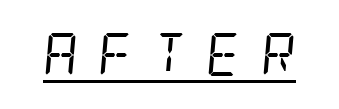
{"serif": "yes", "italic": "yes", "lean": "right", "slant_degrees": 5, "bold": "no", "weight": "regular", "width": "condensed", "stroke_contrast": "low", "x_height": "large", "underline": "yes", "letter_spacing": "wide", "letter_spacing_em": 0.45, "glyph_px": 43}
